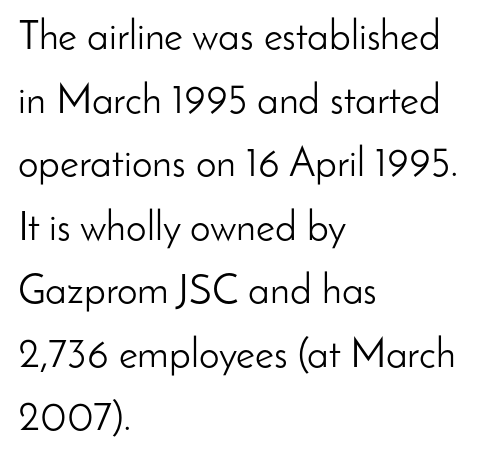
Observe the absence of serifs on each vertical stroke in this sample. Compared with a centered layout, this one pins lines to the left instead. The face looks like a standard text weight, possibly lighter. How are the letters spaced? Ordinarily, with no added tracking. You could not count columns in this text — the font is proportionally spaced.
